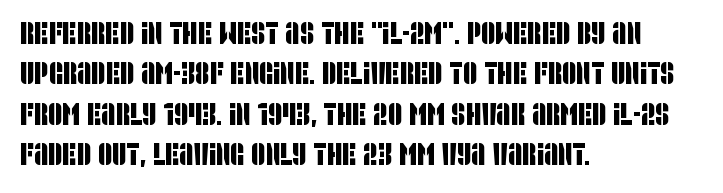
Q: Is the typeface a serif or a sans-serif typeface? A: Sans-serif.
Q: Is the text underlined? A: No.
Q: How is the paragraph aligned? A: Left-aligned.
Q: Is the spacing between letters normal or unusually wide? A: Normal.
Q: Is the spacing between lines tight, normal or loose? A: Normal.
Q: Width (condensed, normal, or wide)? A: Condensed.
Q: Stroke contrast? A: Low.
Q: x-height? A: Large.
Q: Monospaced? A: No.
